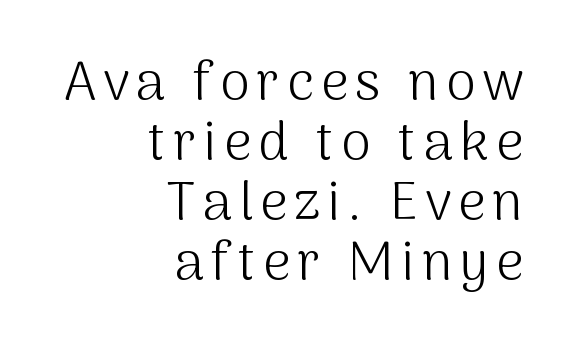
Varying glyph widths throughout — classic text-font behaviour. Leading is clearly below the norm, producing a dense column. The strokes are not fattened; the text isn't bold. These lines are composed in type without serifs.
